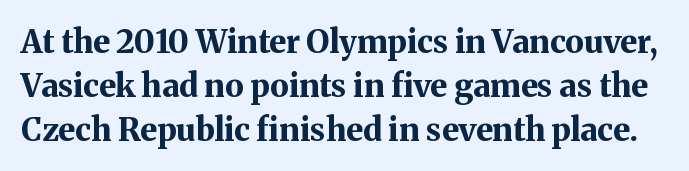
Q: Is the text bold? A: Yes.
Q: Is the text italic (slanted)? A: No, it is upright.
Q: Is the typeface a serif or a sans-serif typeface? A: Serif.
Q: Is the text underlined? A: No.
Q: Is the spacing between letters normal or unusually wide? A: Normal.
Q: Is the spacing between lines tight, normal or loose? A: Normal.
Q: Width (condensed, normal, or wide)? A: Normal.
Q: Stroke contrast? A: Medium.
Q: x-height? A: Medium.
Q: Monospaced? A: No.
